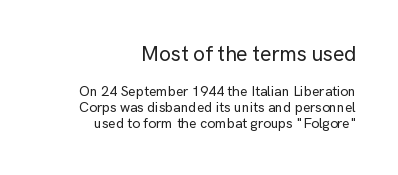
If you drew a line through each stem, it would be perfectly vertical. Between one letter and the next there's only the usual sliver of space. Letters rest on an invisible, unmarked baseline. Whoever set this made the first block the dominant, larger element. The space between consecutive lines is stingy. Every row of glyphs terminates at an identical x-position on the right.
